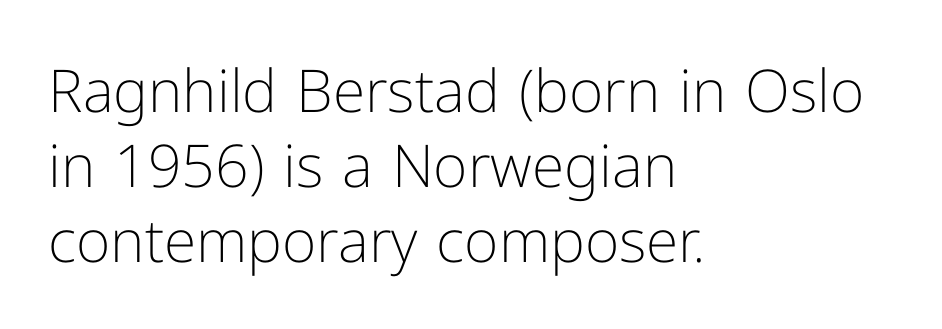
The image shows 59 px light sans-serif type, upright; set left-aligned, normal line spacing (1.27x), normal letter spacing, not underlined; low stroke contrast and a medium x-height.
